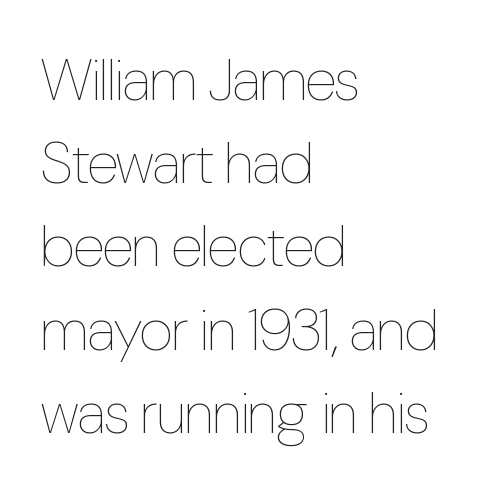
The image shows 59 px thin, condensed type, upright; set left-aligned, normal line spacing (1.41x), normal letter spacing, not underlined; low stroke contrast and a medium x-height.
